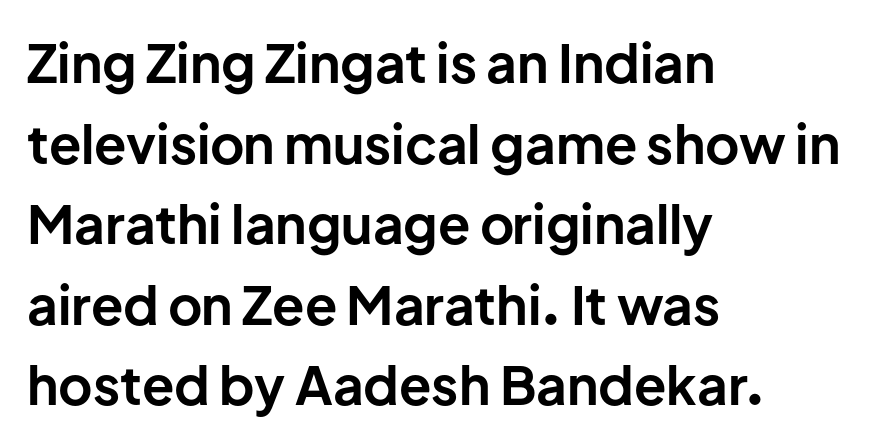
Q: Is the text bold? A: Yes.
Q: Is the text italic (slanted)? A: No, it is upright.
Q: Is the typeface a serif or a sans-serif typeface? A: Sans-serif.
Q: Is the text underlined? A: No.
Q: How is the paragraph aligned? A: Left-aligned.
Q: Is the spacing between letters normal or unusually wide? A: Normal.
Q: Is the spacing between lines tight, normal or loose? A: Normal.
Q: Width (condensed, normal, or wide)? A: Normal.
Q: Stroke contrast? A: Low.
Q: x-height? A: Medium.
Q: Monospaced? A: No.
